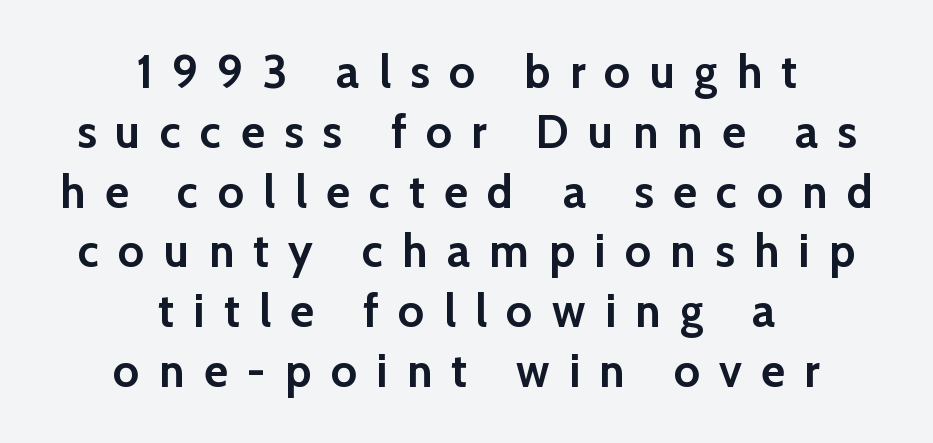
Strokes here are thick enough to call this a true bold. The passage shown is not underscored anywhere. The rendering inserts visible extra space after every character. Unlike italic type, these characters show no tilt at all. The compositor balanced each line on the midline.
